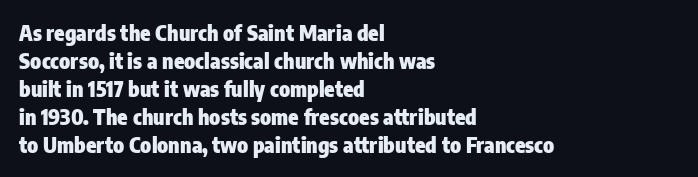
The image shows 21 px bold type, upright; set left-aligned, normal line spacing (1.33x), normal letter spacing, not underlined.
